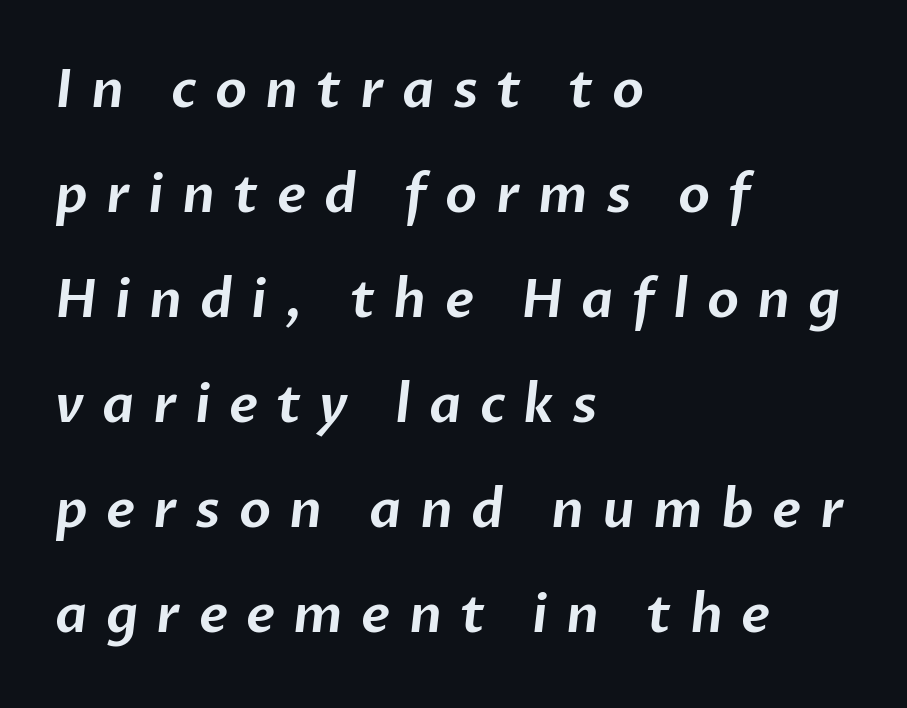
Q: Is the typeface a serif or a sans-serif typeface? A: Sans-serif.
Q: Is the text underlined? A: No.
Q: How is the paragraph aligned? A: Left-aligned.
Q: Is the spacing between letters normal or unusually wide? A: Unusually wide.
Q: Is the spacing between lines tight, normal or loose? A: Loose.
Q: Width (condensed, normal, or wide)? A: Normal.
Q: Stroke contrast? A: Low.
Q: x-height? A: Medium.
Q: Monospaced? A: No.
